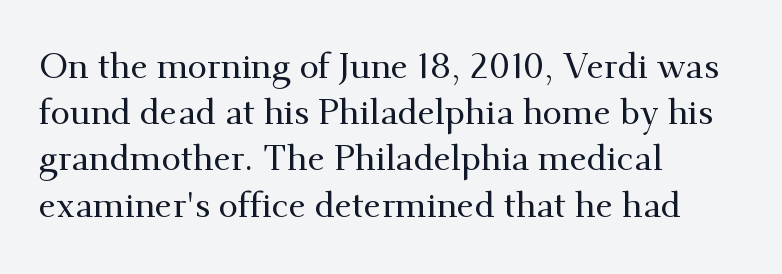
Q: Is the text italic (slanted)? A: No, it is upright.
Q: Is the typeface a serif or a sans-serif typeface? A: Serif.
Q: Is the text underlined? A: No.
Q: How is the paragraph aligned? A: Left-aligned.
Q: Is the spacing between letters normal or unusually wide? A: Normal.
Q: Is the spacing between lines tight, normal or loose? A: Normal.
Q: Width (condensed, normal, or wide)? A: Normal.
Q: Stroke contrast? A: Medium.
Q: x-height? A: Small.
Q: Monospaced? A: No.
